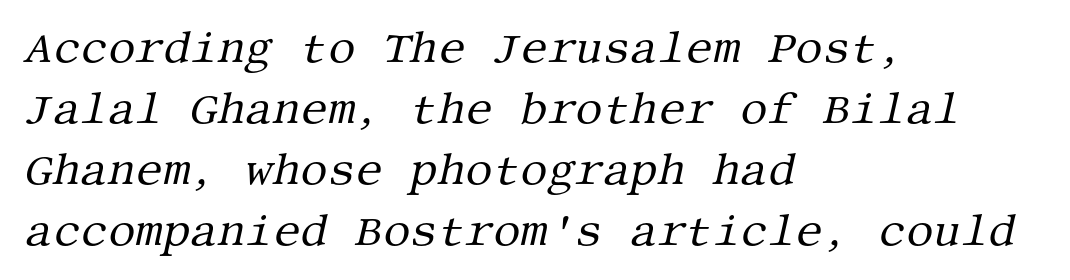
The image shows 43 px regular-weight serif type, italic (leaning right); set left-aligned, normal line spacing (1.42x), normal letter spacing, not underlined; medium stroke contrast and a large x-height.
